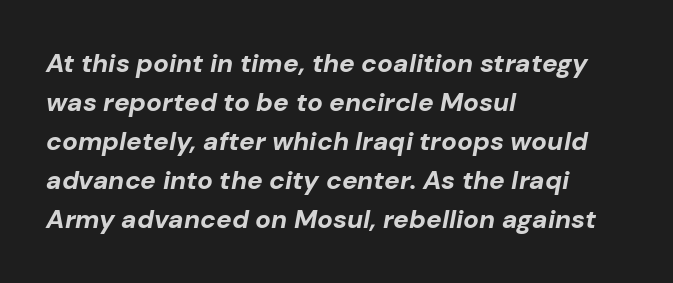
{"italic": "yes", "lean": "right", "slant_degrees": 10, "bold": "yes", "underline": "no", "align": "left", "line_spacing": "normal", "line_spacing_ratio": 1.5, "letter_spacing": "normal", "letter_spacing_em": 0.0, "glyph_px": 26}
